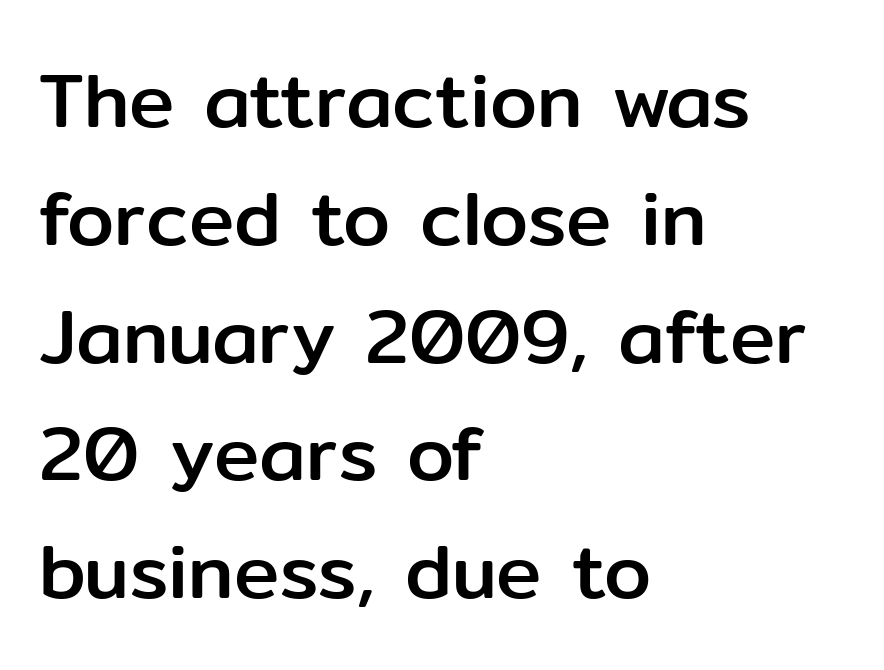
How would I describe the line gaps? Plain and ordinary. These lines stack with their left ends in a neat column. Examine the stroke ends and you'll find no serifs. How are the letters spaced? Ordinarily, with no added tracking. Italic? Not at all — the glyphs are vertical.
